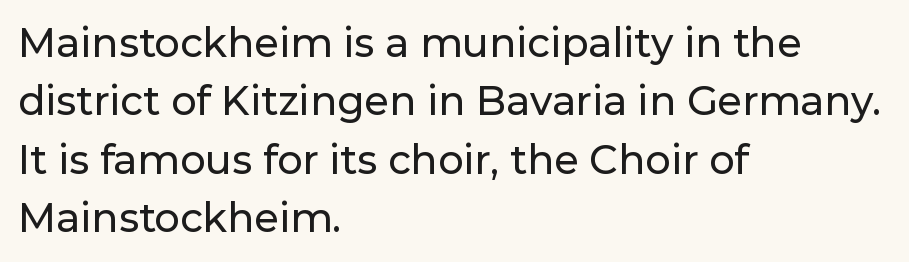
The image shows 40 px sans-serif type, upright; set left-aligned, normal line spacing (1.46x), normal letter spacing, not underlined; low stroke contrast and a medium x-height.
